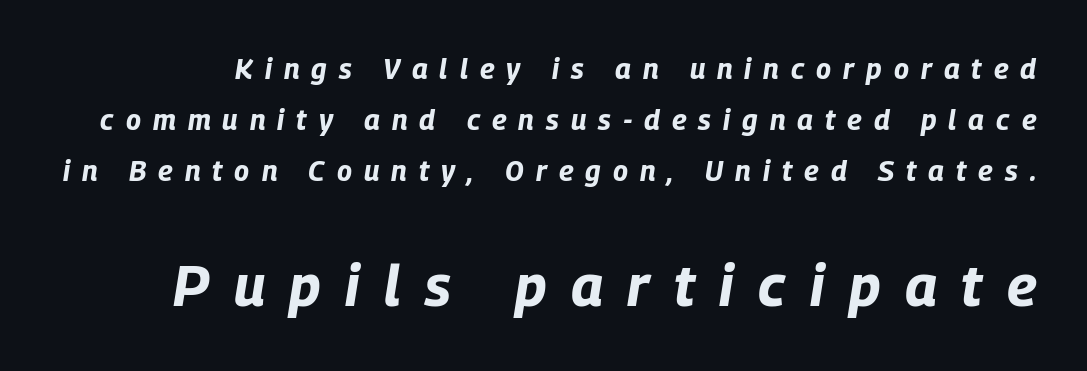
{"italic": "yes", "lean": "right", "slant_degrees": 9, "bold": "yes", "weight": "bold", "width": "condensed", "stroke_contrast": "low", "x_height": "large", "monospaced": "no", "underline": "no", "line_spacing_ratio": 1.83, "letter_spacing": "wide", "letter_spacing_em": 0.43, "larger_block": "second", "size_ratio": 2.04, "glyph_px": 57}
